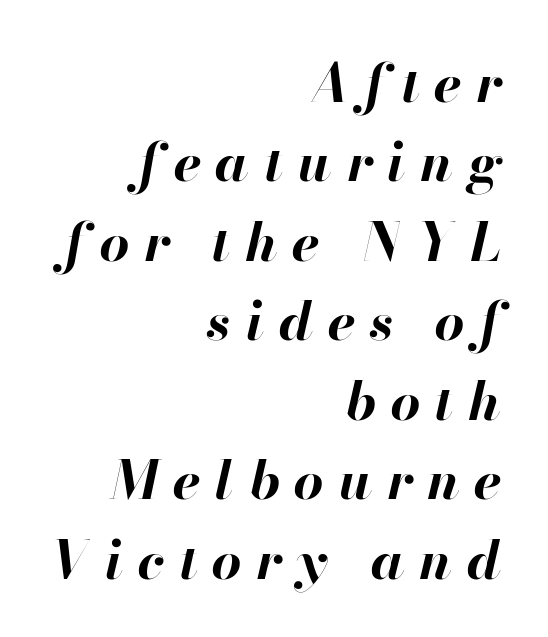
The image shows 53 px bold type, italic (leaning right); set right-aligned, normal line spacing (1.5x), unusually wide letter spacing (+0.27 em), not underlined; high stroke contrast and a small x-height.
